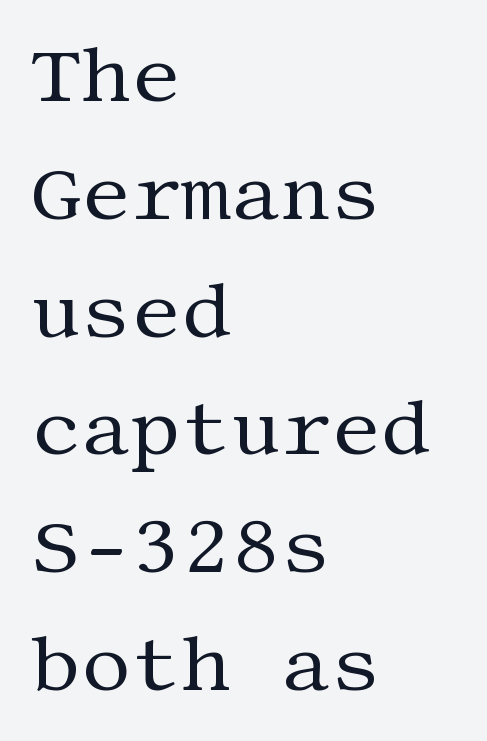
{"serif": "yes", "italic": "no", "bold": "no", "weight": "regular", "width": "normal", "stroke_contrast": "medium", "x_height": "large", "underline": "no", "align": "left", "line_spacing": "normal", "line_spacing_ratio": 1.51, "letter_spacing": "normal", "letter_spacing_em": 0.0, "glyph_px": 78}
